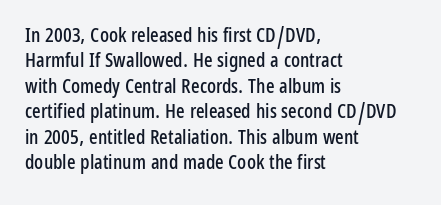
The image shows 20 px text type, upright; set left-aligned, normal line spacing (1.27x), normal letter spacing, not underlined.
